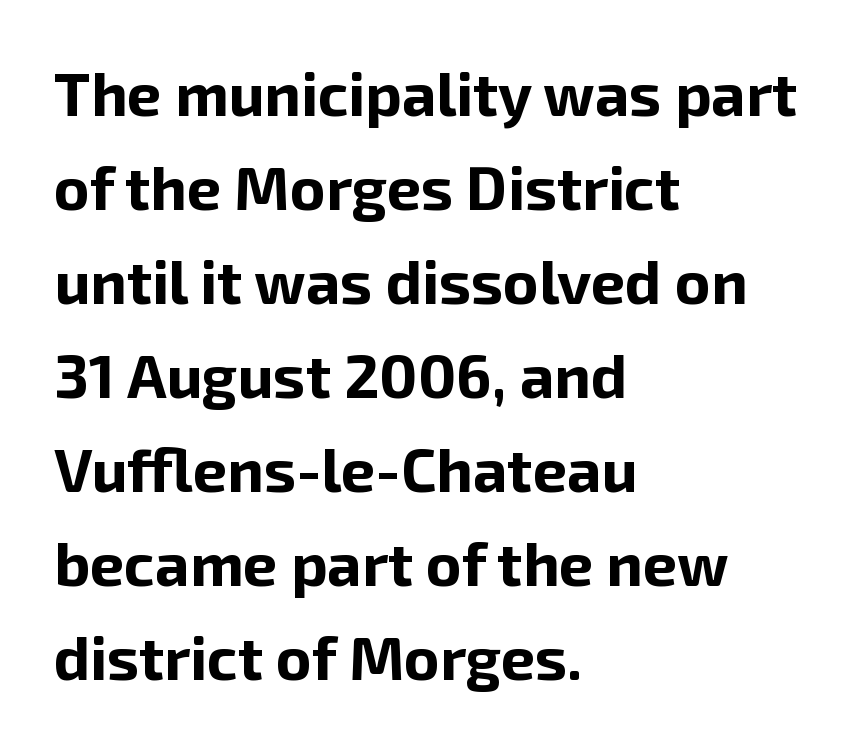
Q: Is the text bold? A: Yes.
Q: Is the text italic (slanted)? A: No, it is upright.
Q: Is the typeface a serif or a sans-serif typeface? A: Sans-serif.
Q: Is the text underlined? A: No.
Q: How is the paragraph aligned? A: Left-aligned.
Q: Is the spacing between letters normal or unusually wide? A: Normal.
Q: Is the spacing between lines tight, normal or loose? A: Normal.
Q: Width (condensed, normal, or wide)? A: Normal.
Q: Stroke contrast? A: Low.
Q: x-height? A: Medium.
Q: Monospaced? A: No.
